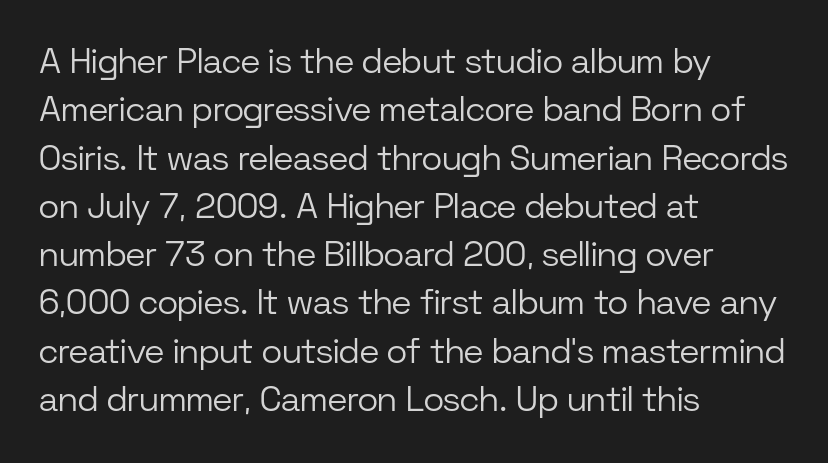
Q: Is the text bold? A: No.
Q: Is the text italic (slanted)? A: No, it is upright.
Q: Is the typeface a serif or a sans-serif typeface? A: Sans-serif.
Q: Is the text underlined? A: No.
Q: How is the paragraph aligned? A: Left-aligned.
Q: Is the spacing between letters normal or unusually wide? A: Normal.
Q: Is the spacing between lines tight, normal or loose? A: Normal.
Q: Width (condensed, normal, or wide)? A: Normal.
Q: Stroke contrast? A: Low.
Q: x-height? A: Medium.
Q: Monospaced? A: No.
